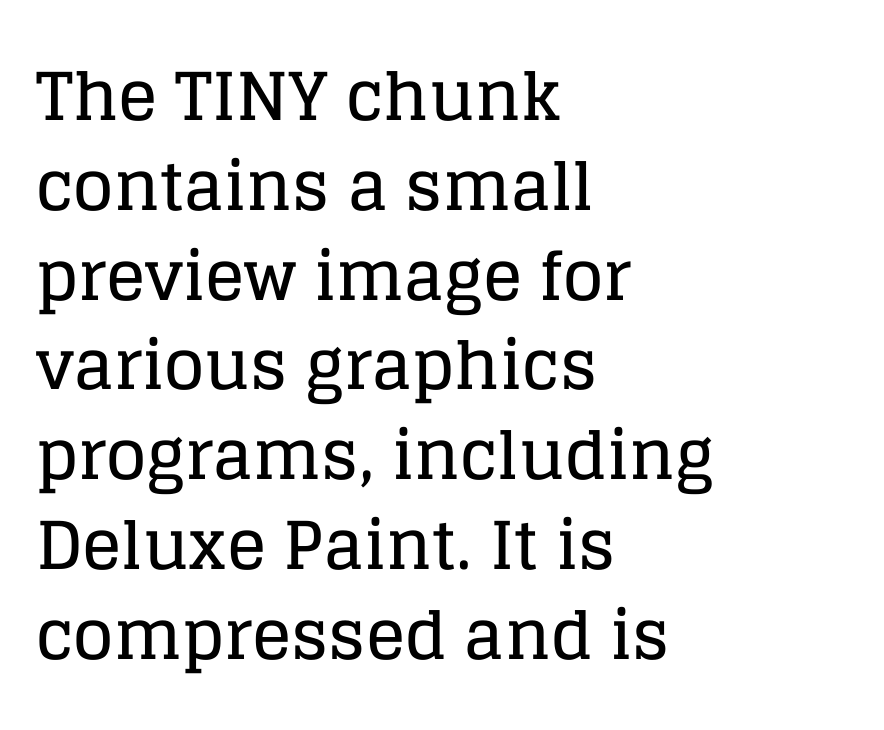
Every stem runs plumb, perpendicular to the baseline. Note the varied advance widths — an 'i' is clearly narrower than an 'm'. Caption: standard tracking, unaltered. The face used here is seriffed, in the tradition of book romans. Interline gaps are of average width in this sample. These lines are set flush left with a ragged right edge.
